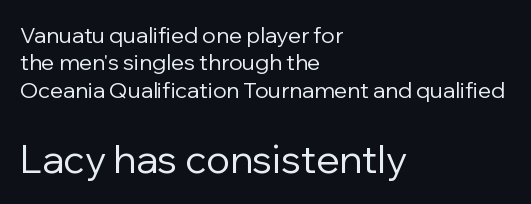
Q: Is the text bold? A: No.
Q: Is the text italic (slanted)? A: No, it is upright.
Q: Is the typeface a serif or a sans-serif typeface? A: Sans-serif.
Q: Is the text underlined? A: No.
Q: How is the paragraph aligned? A: Left-aligned.
Q: Is the spacing between letters normal or unusually wide? A: Normal.
Q: Which block of text is set in a larger size, the first (top) or the second (bottom)? A: The second (bottom) one.
Q: Width (condensed, normal, or wide)? A: Normal.
Q: Stroke contrast? A: Low.
Q: x-height? A: Medium.
Q: Monospaced? A: No.
